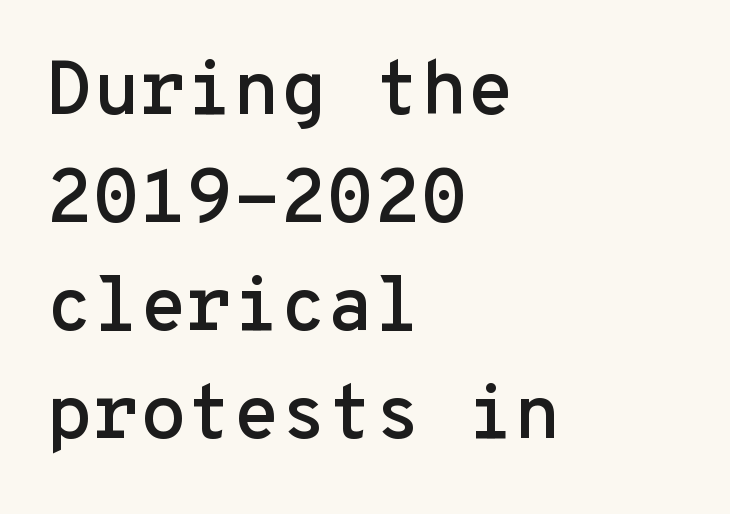
Between one letter and the next there's only the usual sliver of space. The ragged edge is on the right, which tells us the setting is flush left. The passage shown is typed in a monospace face where columns stay perfectly aligned. Ascenders rise straight up at ninety degrees.
